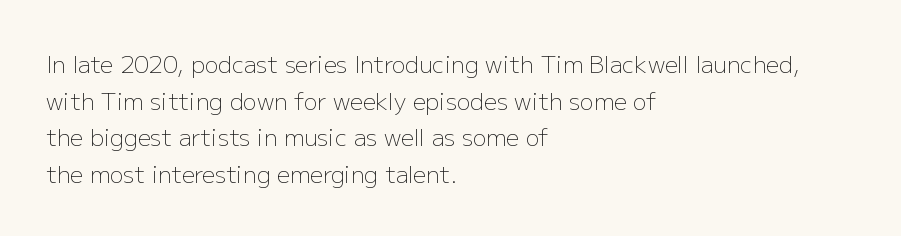
{"italic": "no", "bold": "no", "underline": "no", "align": "left", "line_spacing": "normal", "line_spacing_ratio": 1.59, "letter_spacing": "normal", "letter_spacing_em": 0.0, "glyph_px": 23}
